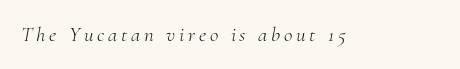
{"italic": "yes", "lean": "right", "slant_degrees": 10, "bold": "no", "underline": "no", "glyph_px": 21}
